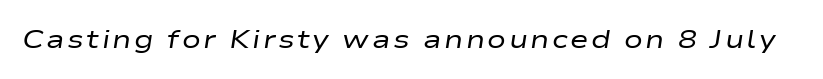
{"italic": "yes", "lean": "right", "slant_degrees": 9, "bold": "no", "underline": "no", "glyph_px": 25}
